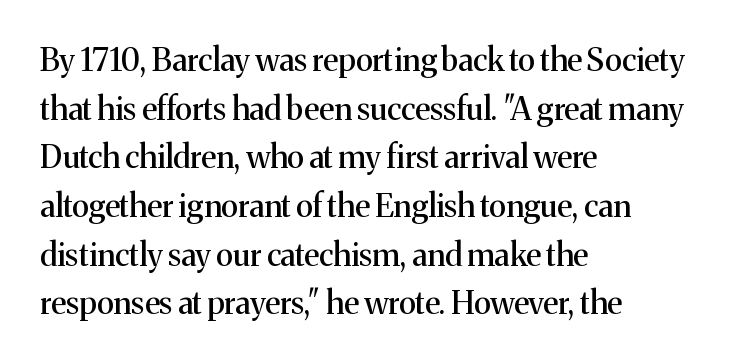
Q: Is the text italic (slanted)? A: No, it is upright.
Q: Is the typeface a serif or a sans-serif typeface? A: Serif.
Q: Is the text underlined? A: No.
Q: How is the paragraph aligned? A: Left-aligned.
Q: Is the spacing between letters normal or unusually wide? A: Normal.
Q: Is the spacing between lines tight, normal or loose? A: Normal.
Q: Width (condensed, normal, or wide)? A: Normal.
Q: Stroke contrast? A: Medium.
Q: x-height? A: Medium.
Q: Monospaced? A: No.
